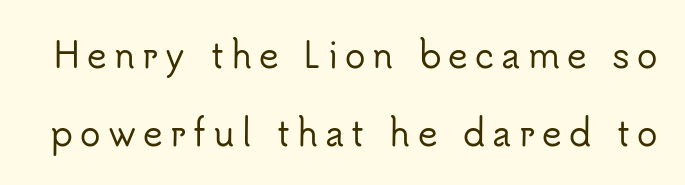
The image shows 34 px sans-serif type, upright; set loose line spacing (2.3x), unusually wide letter spacing (+0.21 em), not underlined; low stroke contrast and a small x-height.
